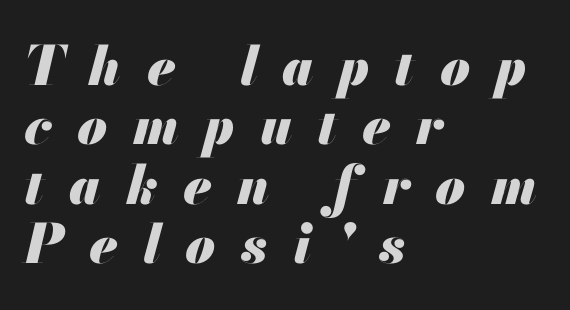
Q: Is the text bold? A: Yes.
Q: Is the text italic (slanted)? A: Yes, it leans right by about 13 degrees.
Q: Is the text underlined? A: No.
Q: How is the paragraph aligned? A: Left-aligned.
Q: Is the spacing between letters normal or unusually wide? A: Unusually wide.
Q: Is the spacing between lines tight, normal or loose? A: Tight.
Q: Width (condensed, normal, or wide)? A: Normal.
Q: Stroke contrast? A: Medium.
Q: x-height? A: Small.
Q: Monospaced? A: No.
